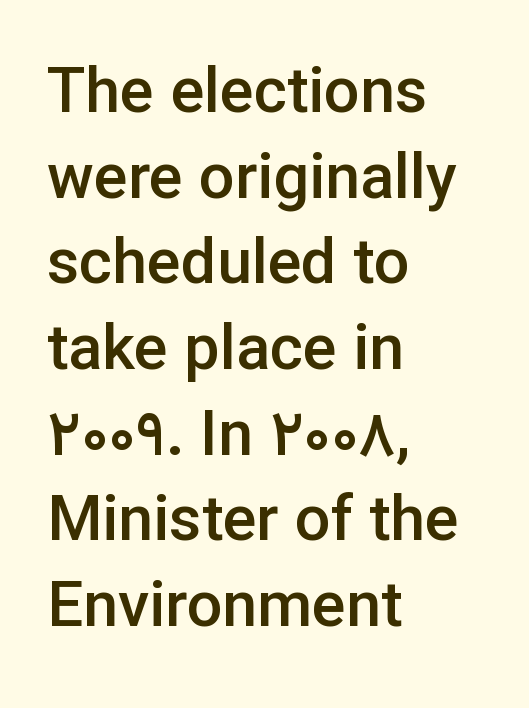
The face used here is proportionally spaced, like ordinary book or web type. The passage shown is not underscored anywhere. I'd describe the lettering as semibold — firm but not a full bold. Alignment: flush left. You can tell from the bare stems that sans-serif type was used.
